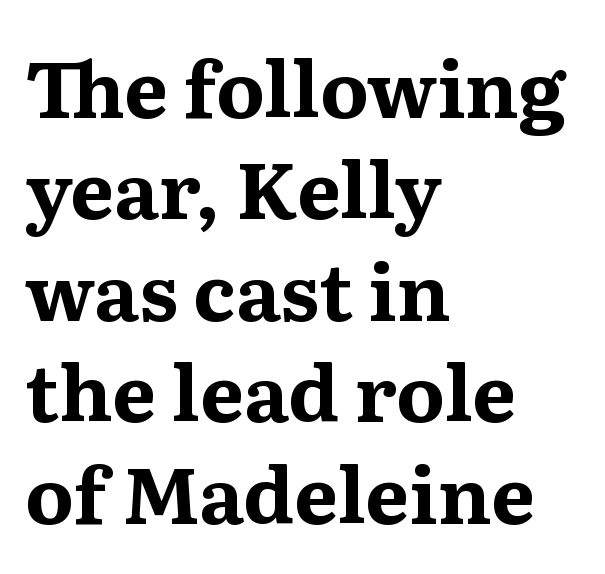
{"serif": "yes", "italic": "no", "bold": "yes", "weight": "bold", "width": "normal", "stroke_contrast": "medium", "x_height": "medium", "monospaced": "no", "underline": "no", "align": "left", "line_spacing": "normal", "line_spacing_ratio": 1.3, "letter_spacing": "normal", "letter_spacing_em": 0.0, "glyph_px": 78}
